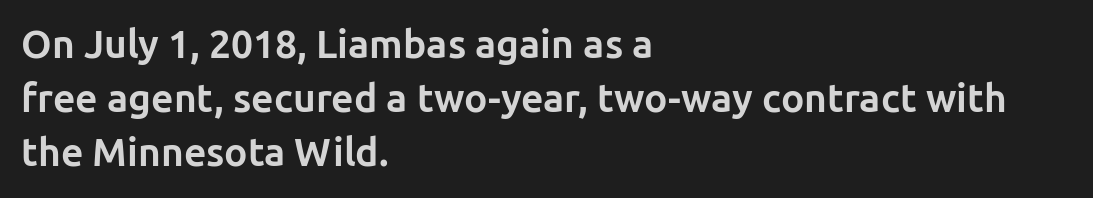
The image shows 39 px bold sans-serif type, upright; set left-aligned, normal line spacing (1.38x), normal letter spacing, not underlined; low stroke contrast and a medium x-height.
